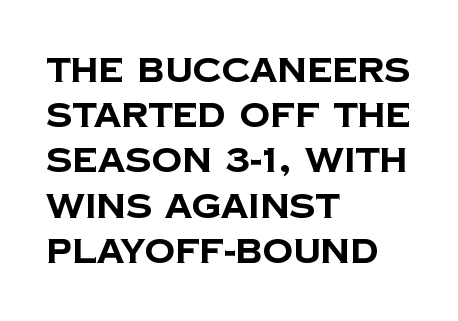
{"serif": "no", "bold": "yes", "weight": "bold", "width": "normal", "stroke_contrast": "low", "x_height": "large", "monospaced": "no", "underline": "no", "align": "left", "line_spacing": "normal", "line_spacing_ratio": 1.33, "letter_spacing": "normal", "letter_spacing_em": 0.0, "glyph_px": 34}
